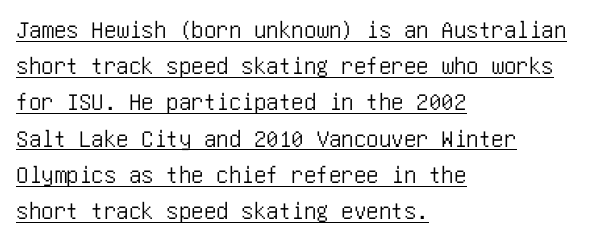
Teacher's note: observe the even left margin — that is flush-left alignment. There is no visible air inserted between adjacent glyphs. Upright lettering throughout. Horizontal bands of white between lines are of average thickness. The sample's only ornament is a line tracing under the words.
